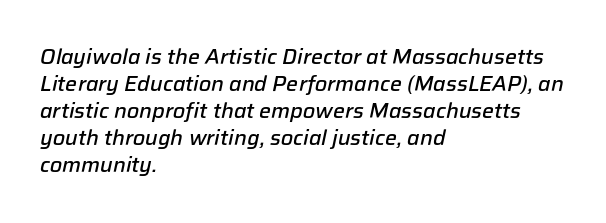
Q: Is the text bold? A: Semi-bold.
Q: Is the text italic (slanted)? A: Yes, it leans right by about 12 degrees.
Q: Is the text underlined? A: No.
Q: How is the paragraph aligned? A: Left-aligned.
Q: Is the spacing between letters normal or unusually wide? A: Normal.
Q: Is the spacing between lines tight, normal or loose? A: Normal.
